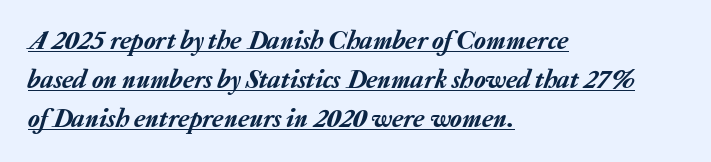
The image shows 27 px text type, italic (leaning right); set left-aligned, normal line spacing (1.44x), normal letter spacing, underlined.
